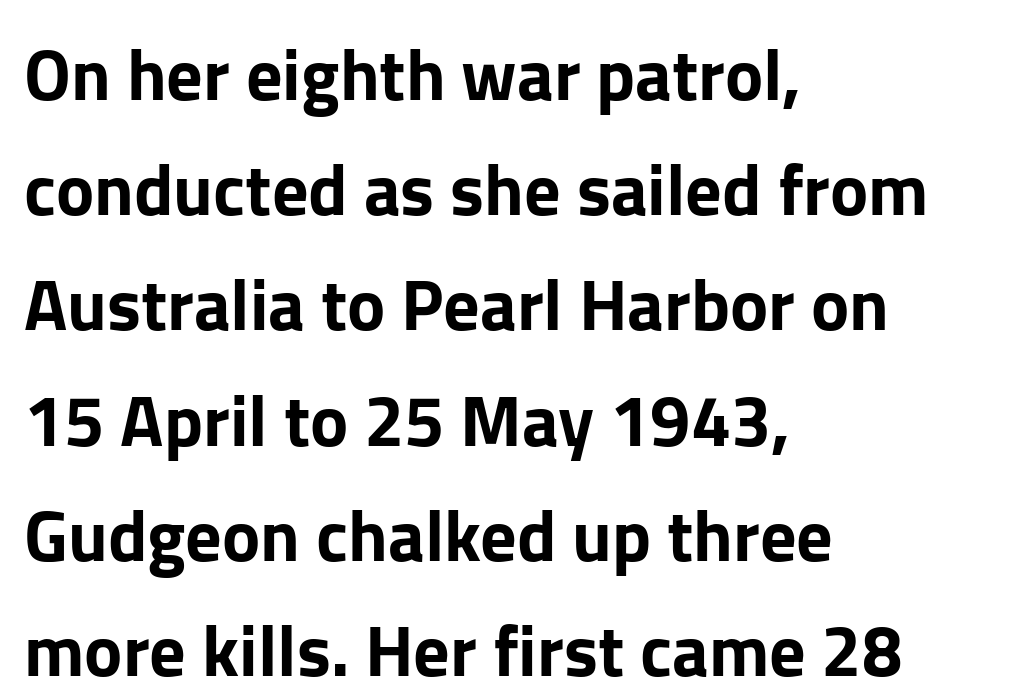
The image shows 72 px sans-serif type, upright; set left-aligned, normal line spacing (1.6x), normal letter spacing, not underlined; low stroke contrast and a medium x-height.
